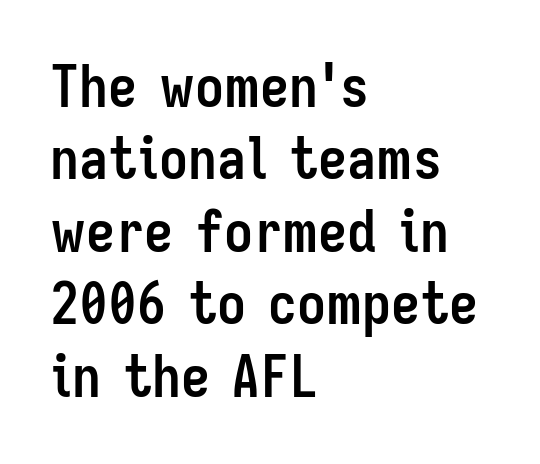
Q: Is the text bold? A: Yes.
Q: Is the text italic (slanted)? A: No, it is upright.
Q: Is the typeface a serif or a sans-serif typeface? A: Sans-serif.
Q: Is the text underlined? A: No.
Q: How is the paragraph aligned? A: Left-aligned.
Q: Is the spacing between letters normal or unusually wide? A: Normal.
Q: Is the spacing between lines tight, normal or loose? A: Normal.
Q: Width (condensed, normal, or wide)? A: Condensed.
Q: Stroke contrast? A: Low.
Q: x-height? A: Medium.
Q: Monospaced? A: No.
